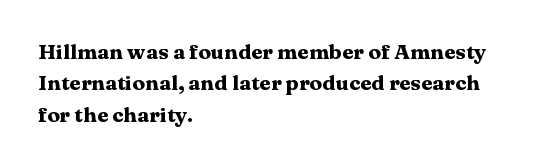
The image shows 21 px bold type, upright; set left-aligned, normal line spacing (1.49x), normal letter spacing, not underlined.
